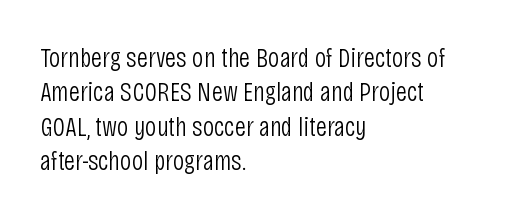
The image shows 28 px light, condensed sans-serif type, upright; set left-aligned, line spacing 1.23x, normal letter spacing, not underlined; low stroke contrast and a large x-height.
